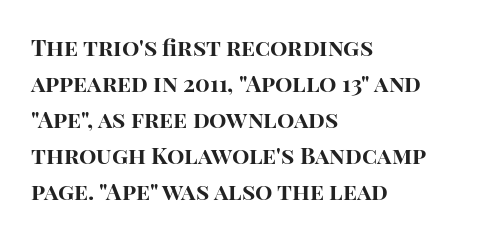
The image shows 23 px bold type, upright; set left-aligned, normal line spacing (1.57x), normal letter spacing, not underlined.
